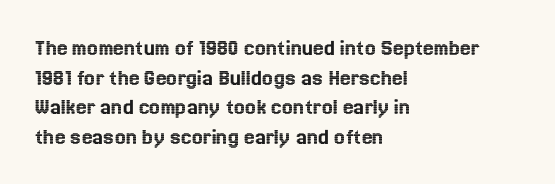
The rag falls on the right side of this text block. This sample uses an upright cut, with every glyph sitting square on the baseline. This sample uses plain, unmodified letter spacing. The strip under each line holds only bare page.
